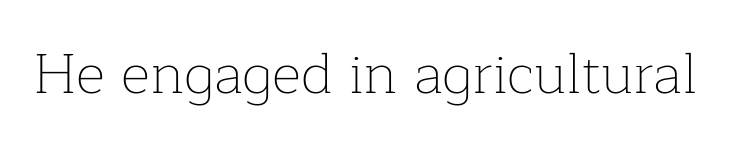
Glance below the letters and you will spot only blank space. The cut favours lightness, reaching ordinary text weight at its darkest. The face used here is proportionally spaced, like ordinary book or web type. Font category for this specimen: serif. No extra tracking has been applied to these lines. Tall strokes in this sample are plumb rather than angled.
